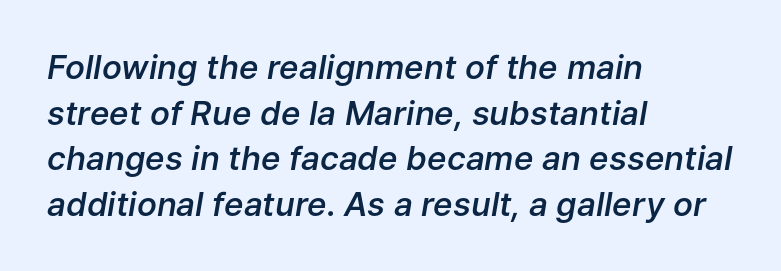
The image shows 33 px semibold type, italic (leaning right); set left-aligned, normal line spacing (1.38x), normal letter spacing, not underlined; low stroke contrast and a medium x-height.
